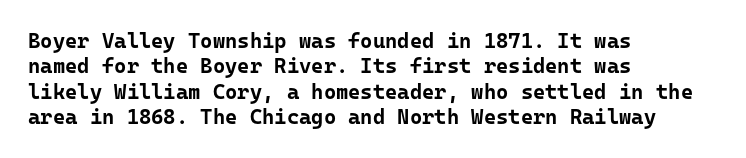
{"italic": "no", "bold": "yes", "underline": "no", "align": "left", "line_spacing_ratio": 1.21, "letter_spacing": "normal", "letter_spacing_em": 0.0, "glyph_px": 21}
